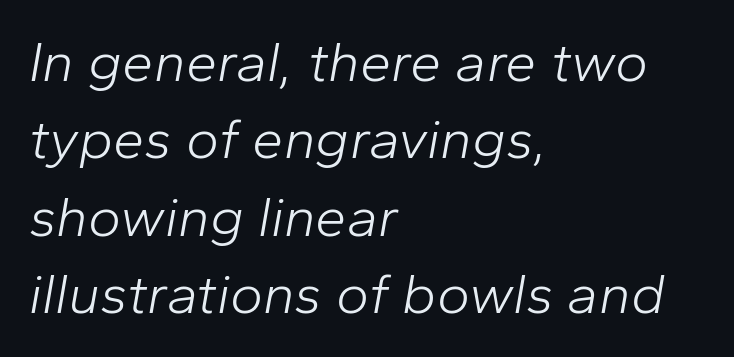
{"italic": "yes", "lean": "right", "slant_degrees": 10, "bold": "no", "weight": "light", "width": "normal", "stroke_contrast": "low", "x_height": "medium", "monospaced": "no", "underline": "no", "align": "left", "line_spacing": "normal", "line_spacing_ratio": 1.38, "letter_spacing": "normal", "letter_spacing_em": 0.0, "glyph_px": 56}
